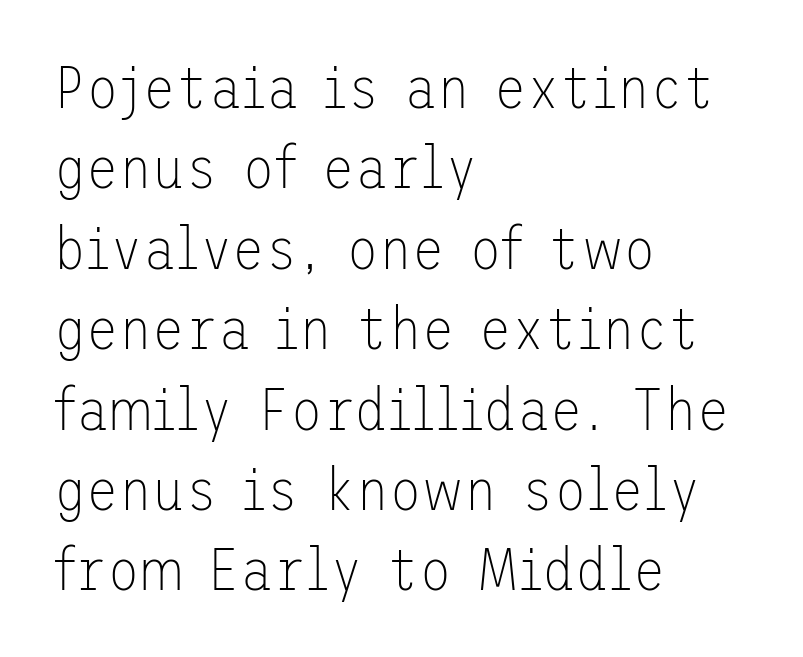
Nothing unusual about the tracking: characters are spaced as the font intends. I'd call this a sans setting — the letters go barefoot. Stroke thickness stays within the range of a standard reading face or lighter. All the whitespace from short lines collects on the right. Designer's note — italics off, roman on. Vertically, the passage feels balanced, rows spaced as you'd expect.
